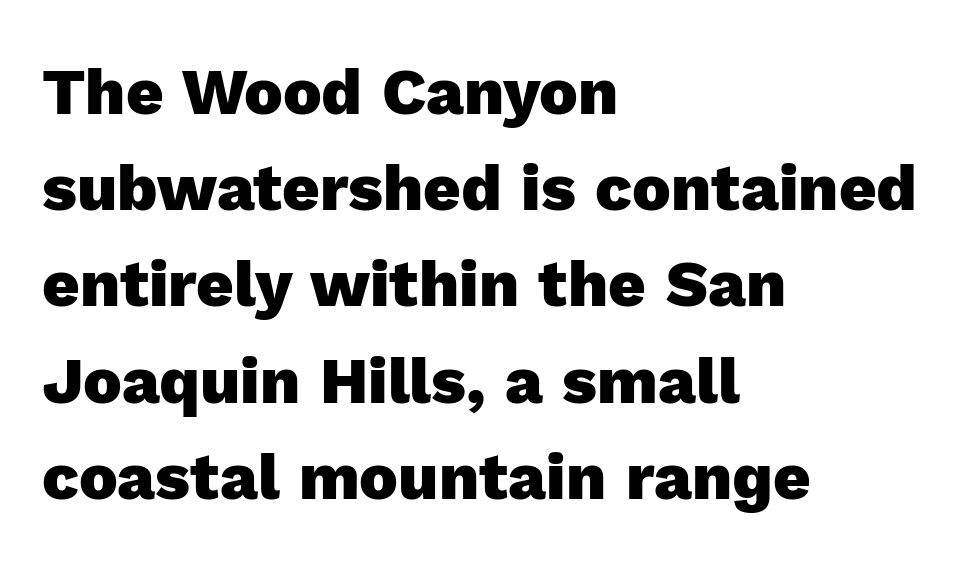
Are there feet on the stems? There aren't — it's a sans. Rule under the text: the space is simply empty. The passage shown is typed in a proportional face where columns would drift. The type is set solid horizontally, with unmodified tracking. Emphasis by weight is at full strength: bold.
